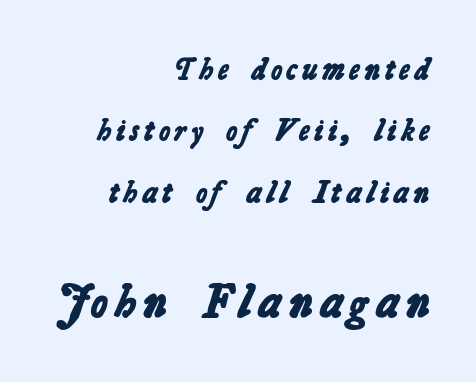
Compare the two chunks: the lower has the greater cap height. This sample has the flowing, uneven cadence of proportional lettering. Reading down the column, the eye jumps a long way to each next line. The typeface chosen for these lines omits serifs.
